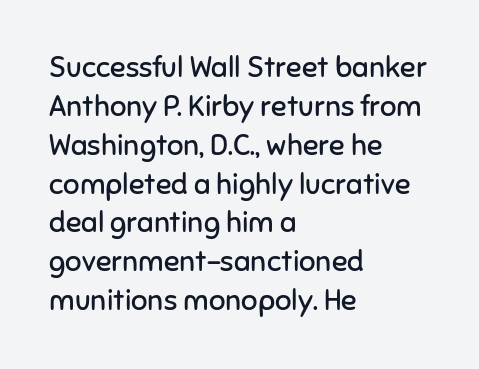
{"serif": "no", "italic": "no", "bold": "no", "weight": "regular", "width": "normal", "stroke_contrast": "low", "x_height": "medium", "monospaced": "no", "underline": "no", "align": "left", "line_spacing": "normal", "line_spacing_ratio": 1.34, "letter_spacing": "normal", "letter_spacing_em": 0.0, "glyph_px": 29}
